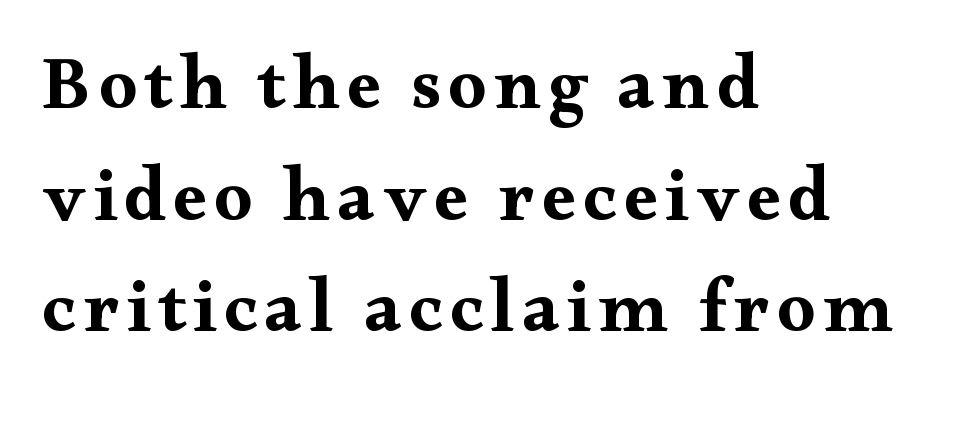
{"serif": "yes", "italic": "no", "bold": "yes", "weight": "bold", "width": "wide", "stroke_contrast": "medium", "x_height": "small", "monospaced": "no", "underline": "no", "align": "left", "line_spacing": "normal", "line_spacing_ratio": 1.47, "glyph_px": 76}
